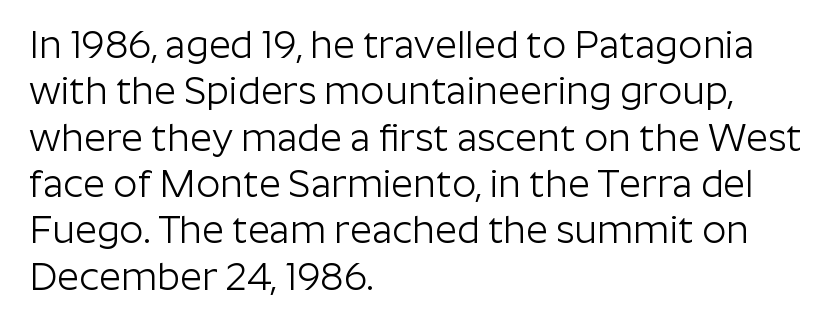
{"serif": "no", "italic": "no", "bold": "no", "weight": "light", "width": "normal", "stroke_contrast": "low", "x_height": "medium", "monospaced": "no", "underline": "no", "align": "left", "line_spacing_ratio": 1.22, "letter_spacing": "normal", "letter_spacing_em": 0.0, "glyph_px": 38}
